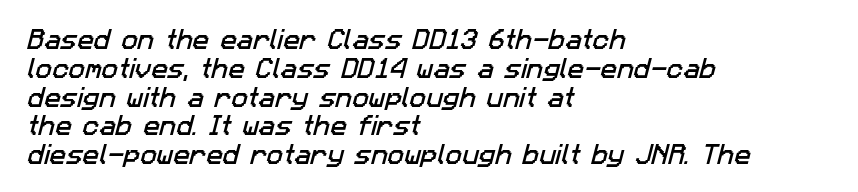
The image shows 22 px text type; set left-aligned, normal line spacing (1.31x), normal letter spacing, not underlined.
